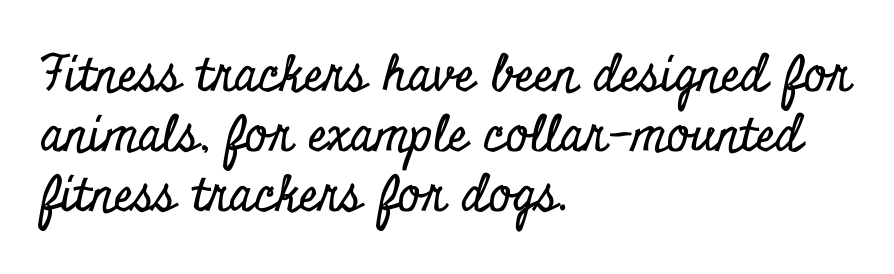
The image shows 49 px condensed serif type; set left-aligned, line spacing 1.22x, normal letter spacing, not underlined; low stroke contrast and a small x-height.
